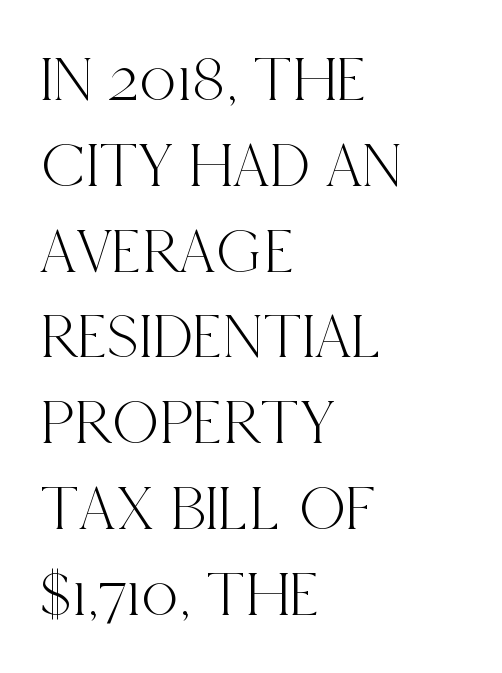
The image shows 65 px condensed serif type, upright; set left-aligned, normal line spacing (1.32x), normal letter spacing, not underlined; a large x-height.
